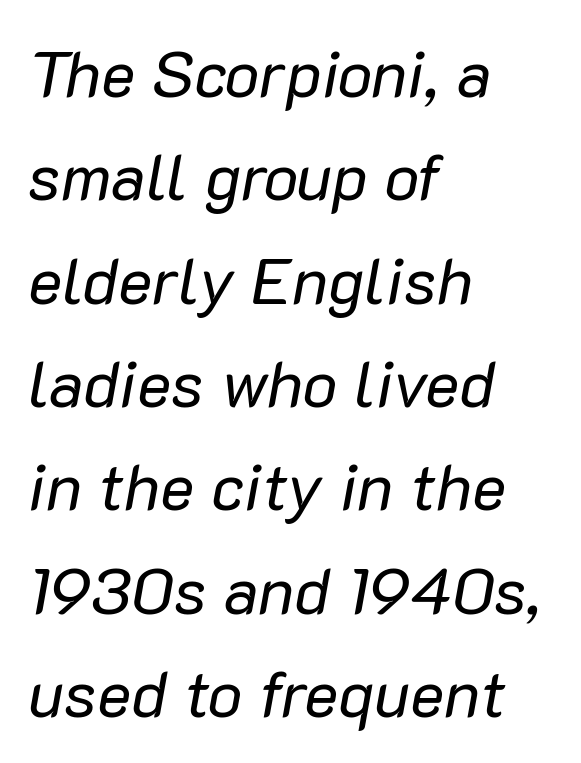
{"italic": "yes", "lean": "right", "slant_degrees": 10, "bold": "no", "weight": "regular", "width": "normal", "stroke_contrast": "low", "x_height": "medium", "monospaced": "no", "underline": "no", "align": "left", "line_spacing": "normal", "line_spacing_ratio": 1.59, "letter_spacing": "normal", "letter_spacing_em": 0.0, "glyph_px": 65}
